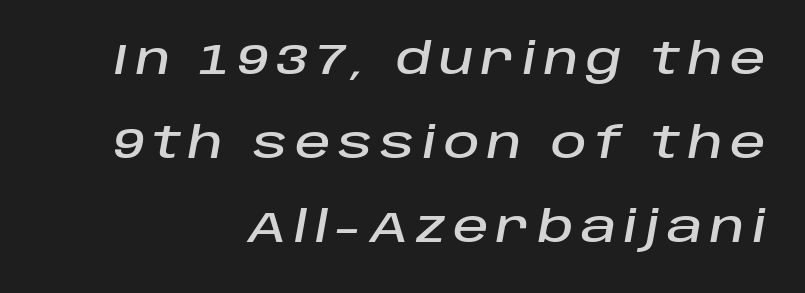
{"italic": "yes", "lean": "right", "slant_degrees": 10, "width": "normal", "stroke_contrast": "low", "x_height": "large", "monospaced": "no", "underline": "no", "align": "right", "line_spacing": "loose", "line_spacing_ratio": 1.91, "glyph_px": 44}
